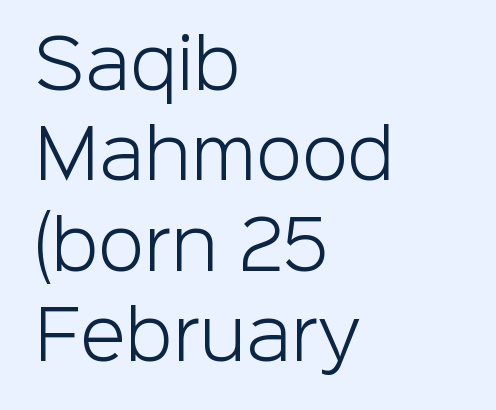
Q: Is the text bold? A: No.
Q: Is the text italic (slanted)? A: No, it is upright.
Q: Is the typeface a serif or a sans-serif typeface? A: Sans-serif.
Q: Is the text underlined? A: No.
Q: How is the paragraph aligned? A: Left-aligned.
Q: Is the spacing between letters normal or unusually wide? A: Normal.
Q: Is the spacing between lines tight, normal or loose? A: Normal.
Q: Width (condensed, normal, or wide)? A: Normal.
Q: Stroke contrast? A: Low.
Q: x-height? A: Medium.
Q: Monospaced? A: No.
